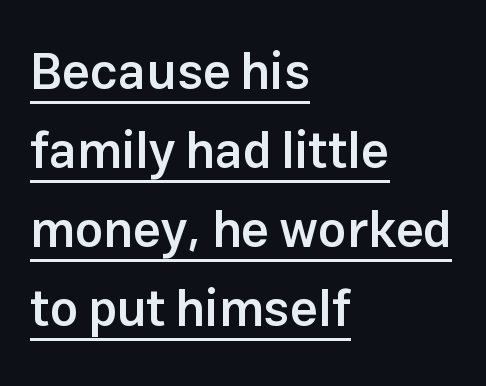
{"serif": "no", "italic": "no", "bold": "semi", "weight": "semibold", "width": "normal", "stroke_contrast": "low", "x_height": "medium", "monospaced": "no", "underline": "yes", "align": "left", "line_spacing": "normal", "line_spacing_ratio": 1.58, "letter_spacing": "normal", "letter_spacing_em": 0.0, "glyph_px": 50}
